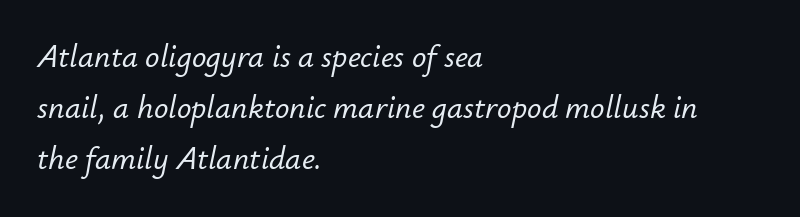
Q: Is the text italic (slanted)? A: Yes, it leans right by about 12 degrees.
Q: Is the text underlined? A: No.
Q: How is the paragraph aligned? A: Left-aligned.
Q: Is the spacing between letters normal or unusually wide? A: Normal.
Q: Is the spacing between lines tight, normal or loose? A: Normal.
Q: Width (condensed, normal, or wide)? A: Normal.
Q: Stroke contrast? A: Low.
Q: x-height? A: Small.
Q: Monospaced? A: No.
